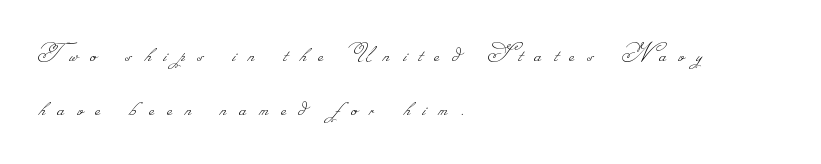
{"bold": "no", "underline": "no", "align": "left", "line_spacing": "loose", "line_spacing_ratio": 2.06, "letter_spacing": "wide", "letter_spacing_em": 0.5, "glyph_px": 26}
